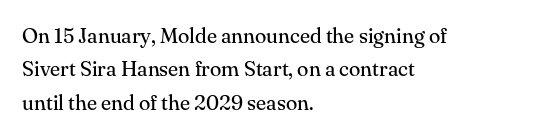
How would I describe the line gaps? Plain and ordinary. Weight: in the light-to-regular range. The type is set solid horizontally, with unmodified tracking. The lines are quadded left.
